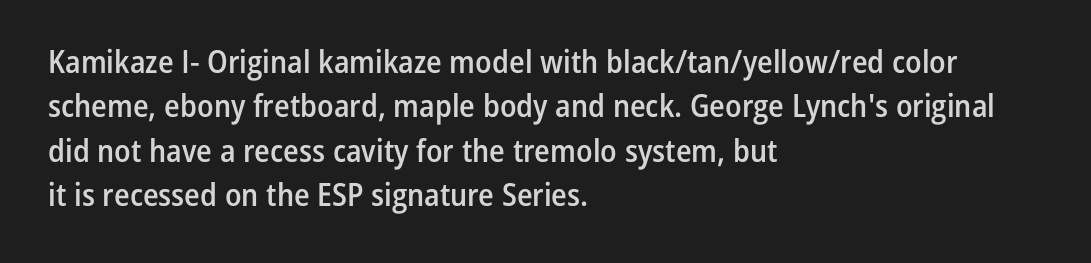
Q: Is the text bold? A: Semi-bold.
Q: Is the text italic (slanted)? A: No, it is upright.
Q: Is the typeface a serif or a sans-serif typeface? A: Sans-serif.
Q: Is the text underlined? A: No.
Q: How is the paragraph aligned? A: Left-aligned.
Q: Is the spacing between letters normal or unusually wide? A: Normal.
Q: Is the spacing between lines tight, normal or loose? A: Normal.
Q: Width (condensed, normal, or wide)? A: Condensed.
Q: Stroke contrast? A: Low.
Q: x-height? A: Medium.
Q: Monospaced? A: No.
